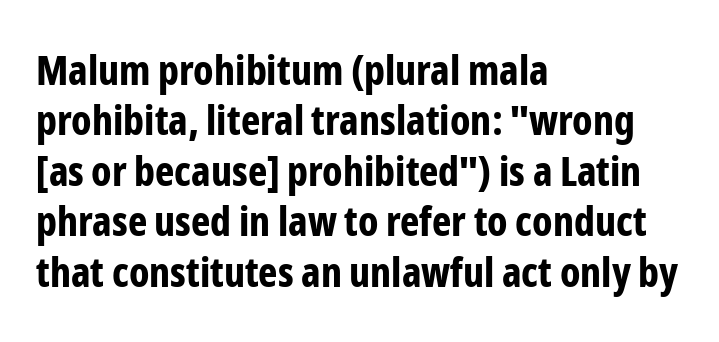
Q: Is the text bold? A: Yes.
Q: Is the text italic (slanted)? A: No, it is upright.
Q: Is the typeface a serif or a sans-serif typeface? A: Sans-serif.
Q: Is the text underlined? A: No.
Q: How is the paragraph aligned? A: Left-aligned.
Q: Is the spacing between letters normal or unusually wide? A: Normal.
Q: Width (condensed, normal, or wide)? A: Condensed.
Q: Stroke contrast? A: Low.
Q: x-height? A: Medium.
Q: Monospaced? A: No.
